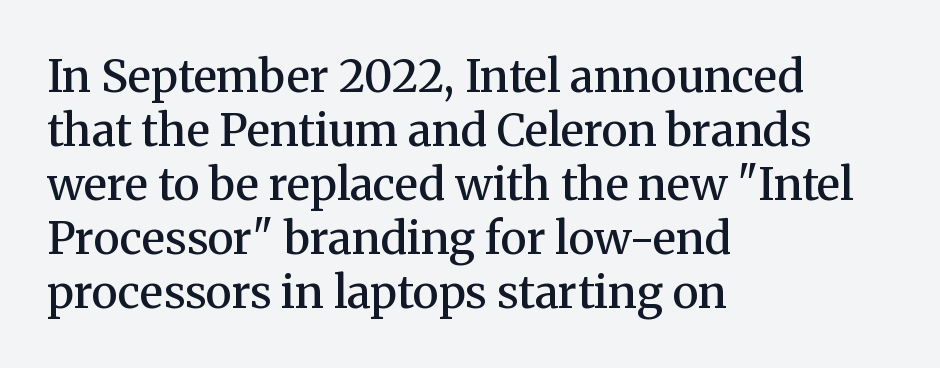
The image shows 45 px semibold serif type, upright; set left-aligned, line spacing 1.2x, normal letter spacing, not underlined; medium stroke contrast and a medium x-height.
